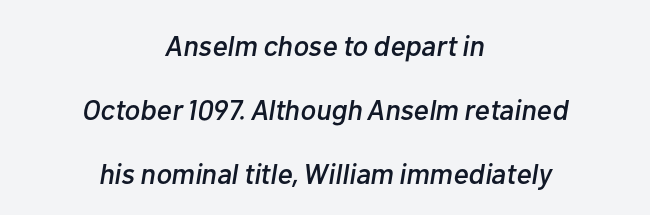
{"italic": "yes", "lean": "right", "slant_degrees": 10, "width": "normal", "stroke_contrast": "low", "x_height": "medium", "monospaced": "no", "underline": "no", "align": "center", "line_spacing": "loose", "line_spacing_ratio": 2.2, "letter_spacing": "normal", "letter_spacing_em": 0.0, "glyph_px": 29}
